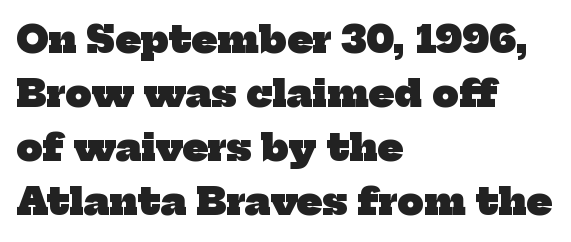
Q: Is the text bold? A: Yes.
Q: Is the typeface a serif or a sans-serif typeface? A: Serif.
Q: Is the text underlined? A: No.
Q: How is the paragraph aligned? A: Left-aligned.
Q: Is the spacing between letters normal or unusually wide? A: Normal.
Q: Is the spacing between lines tight, normal or loose? A: Normal.
Q: Width (condensed, normal, or wide)? A: Normal.
Q: Stroke contrast? A: Low.
Q: x-height? A: Medium.
Q: Monospaced? A: No.
